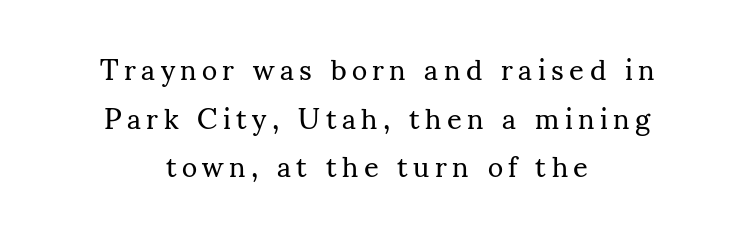
Q: Is the text bold? A: No.
Q: Is the text italic (slanted)? A: No, it is upright.
Q: Is the typeface a serif or a sans-serif typeface? A: Serif.
Q: Is the text underlined? A: No.
Q: How is the paragraph aligned? A: Centered.
Q: Is the spacing between lines tight, normal or loose? A: Normal.
Q: Width (condensed, normal, or wide)? A: Normal.
Q: Stroke contrast? A: Medium.
Q: x-height? A: Small.
Q: Monospaced? A: No.
